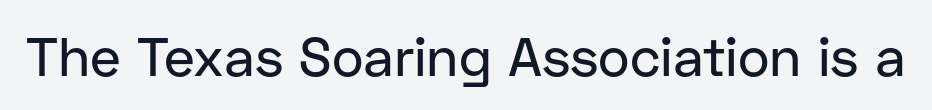
{"serif": "no", "italic": "no", "width": "normal", "stroke_contrast": "low", "x_height": "medium", "monospaced": "no", "underline": "no", "letter_spacing": "normal", "letter_spacing_em": 0.0, "glyph_px": 54}
